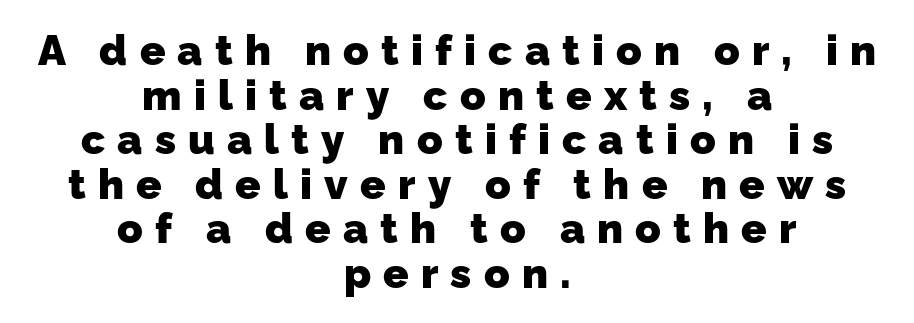
The image shows 42 px heavy sans-serif type; set centered, tight line spacing (1.06x), unusually wide letter spacing (+0.29 em), not underlined; low stroke contrast and a medium x-height.
